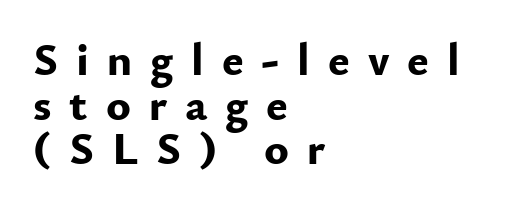
{"serif": "no", "italic": "no", "bold": "yes", "weight": "bold", "width": "normal", "stroke_contrast": "low", "x_height": "small", "monospaced": "no", "underline": "no", "align": "left", "line_spacing": "tight", "line_spacing_ratio": 0.97, "letter_spacing": "wide", "letter_spacing_em": 0.39, "glyph_px": 46}
